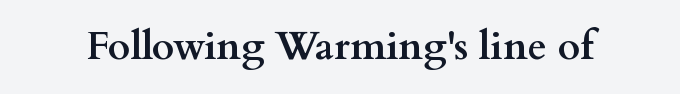
Q: Is the text bold? A: Yes.
Q: Is the text italic (slanted)? A: No, it is upright.
Q: Is the typeface a serif or a sans-serif typeface? A: Serif.
Q: Is the text underlined? A: No.
Q: Is the spacing between letters normal or unusually wide? A: Normal.
Q: Width (condensed, normal, or wide)? A: Wide.
Q: Stroke contrast? A: Medium.
Q: x-height? A: Small.
Q: Monospaced? A: No.
